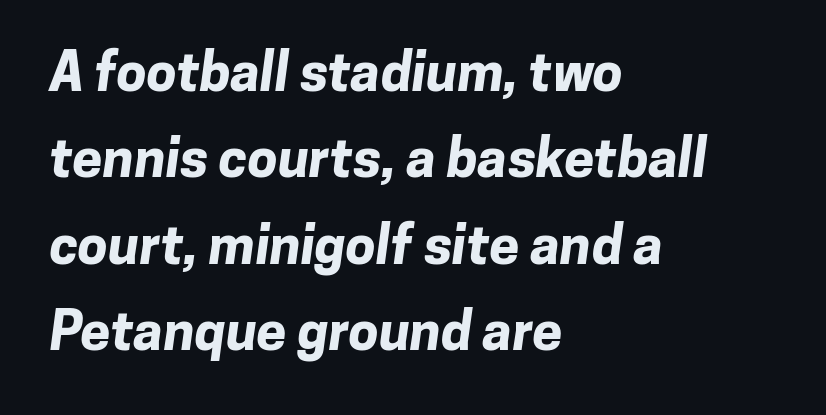
{"serif": "no", "bold": "yes", "weight": "bold", "width": "normal", "stroke_contrast": "low", "x_height": "medium", "monospaced": "no", "underline": "no", "align": "left", "line_spacing": "normal", "line_spacing_ratio": 1.6, "letter_spacing": "normal", "letter_spacing_em": 0.0, "glyph_px": 54}
